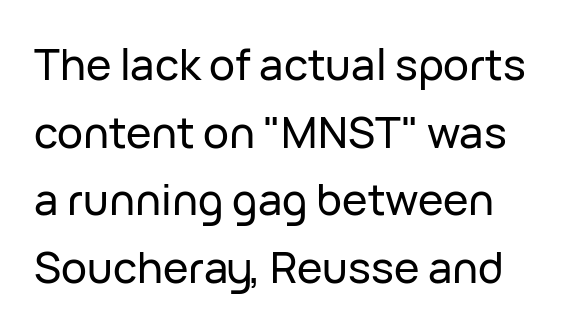
The image shows 43 px sans-serif type, upright; set normal line spacing (1.57x), normal letter spacing, not underlined; low stroke contrast and a medium x-height.
